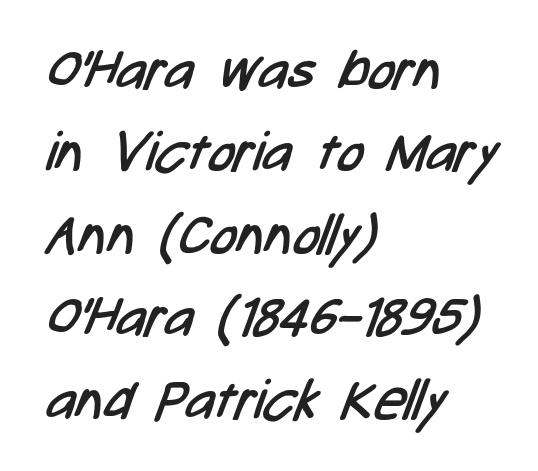
Clear beneath every line of the passage. The face used here is proportionally spaced, like ordinary book or web type. The typeface chosen for these lines omits serifs. A classic flush-left, rag-right setting is used for this passage. Tracking here is standard; glyphs follow each other at the usual distance. The rendering uses a moderate line-height, typical for paragraphs.
